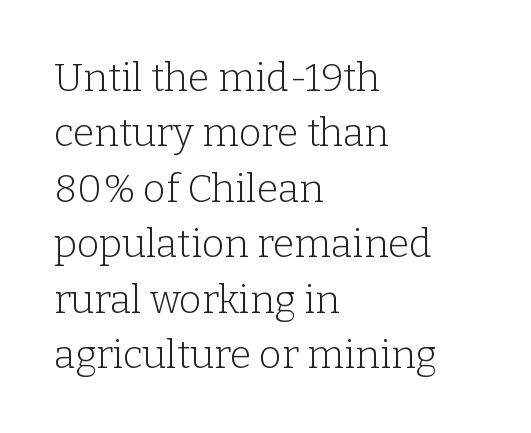
A typesetter would call this proportional, since set widths differ per character. Honestly, the letter spacing is just normal — you wouldn't notice it. One-word summary of the alignment: left. The letters stand upright; this is a roman face. The face looks like a standard text weight, possibly lighter. The area under the type is left untouched.
